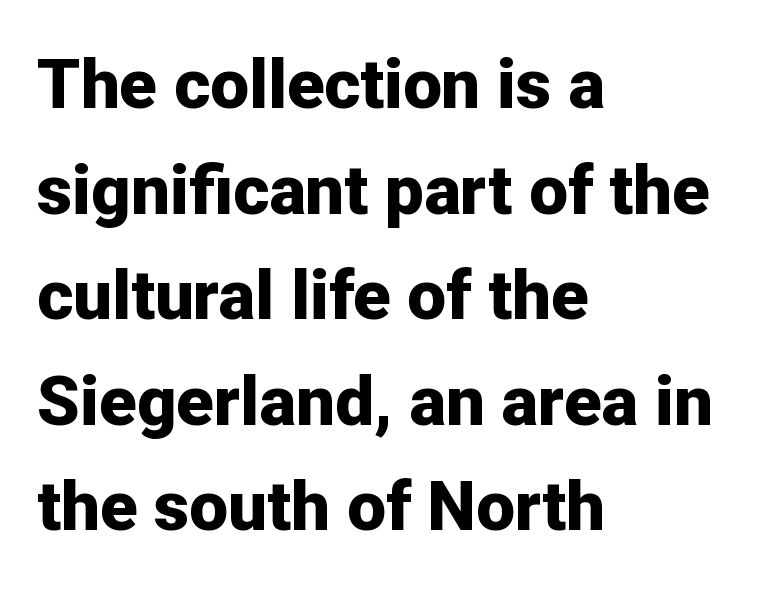
The image shows 69 px bold sans-serif type, upright; set left-aligned, normal line spacing (1.53x), normal letter spacing, not underlined; low stroke contrast and a medium x-height.
